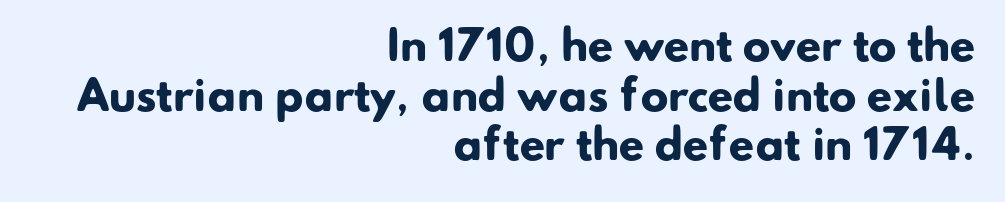
{"serif": "no", "bold": "yes", "weight": "heavy", "width": "normal", "stroke_contrast": "low", "x_height": "small", "monospaced": "no", "underline": "no", "align": "right", "line_spacing_ratio": 1.21, "letter_spacing": "normal", "letter_spacing_em": 0.0, "glyph_px": 41}
